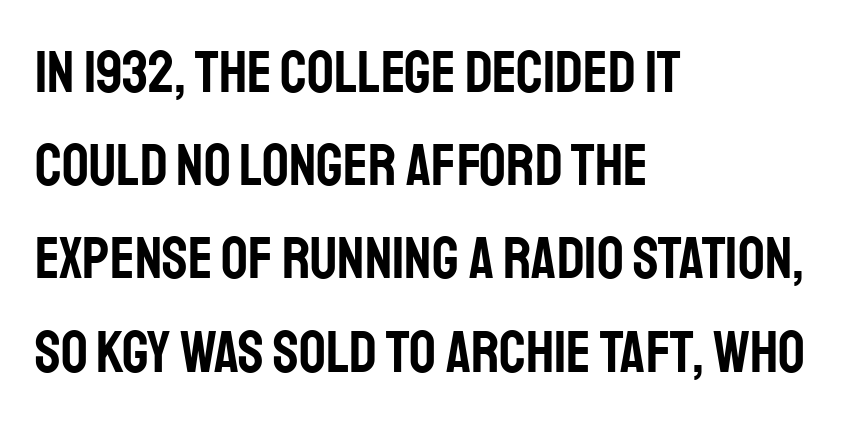
{"serif": "no", "italic": "no", "width": "condensed", "stroke_contrast": "low", "x_height": "large", "monospaced": "no", "underline": "no", "align": "left", "line_spacing": "normal", "line_spacing_ratio": 1.58, "letter_spacing": "normal", "letter_spacing_em": 0.0, "glyph_px": 59}
